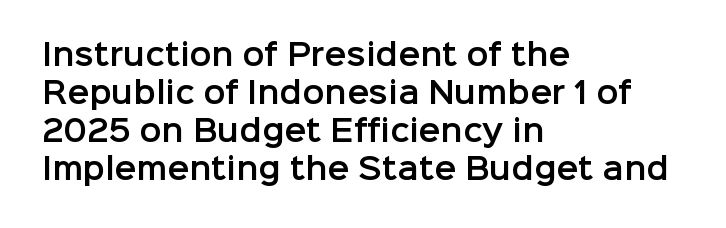
Nothing sits at the stroke ends, so this counts as sans-serif. Characters follow at the spacing the type designer built in. In terms of leading, this rendering sits right in the middle. Words float on clear page, feet unadorned. One-word summary of the alignment: left.
